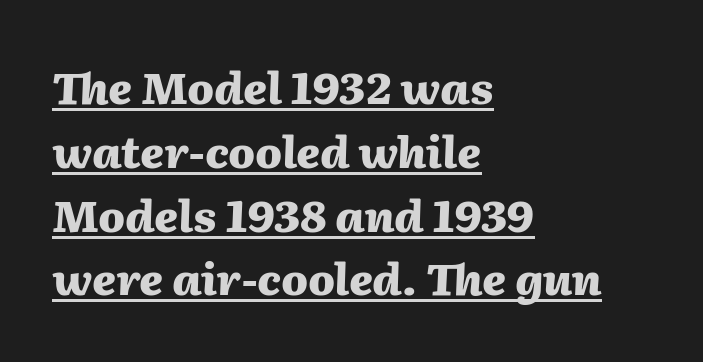
The horizontal fit of the characters is conventional and even. The rendering uses natural spacing where letterforms have individual widths. The string is rendered with underlining switched on. The rendering uses a moderate line-height, typical for paragraphs.
